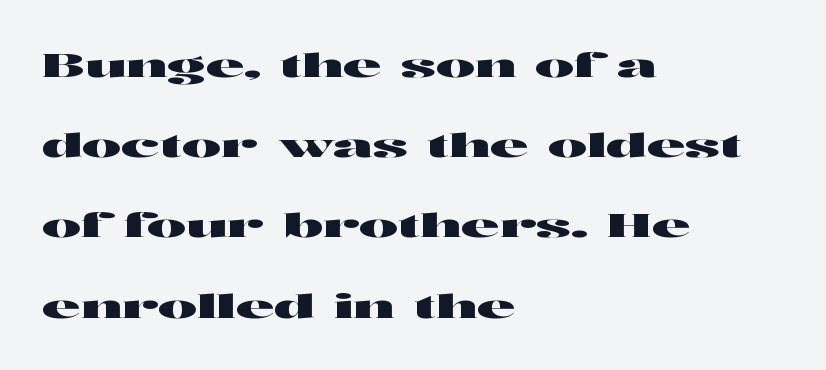
A typesetter would call this zero additional tracking. This sample has the flowing, uneven cadence of proportional lettering. The glyphs in this specimen are sans serif. When letters stand straight like this, we call the style roman or upright. The passage shown stacks its lines with a broad gap. Short and long lines alike share a common starting point at left.
